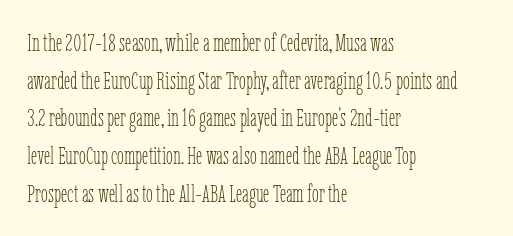
Q: Is the text bold? A: No.
Q: Is the text italic (slanted)? A: No, it is upright.
Q: Is the text underlined? A: No.
Q: How is the paragraph aligned? A: Left-aligned.
Q: Is the spacing between letters normal or unusually wide? A: Normal.
Q: Is the spacing between lines tight, normal or loose? A: Normal.
